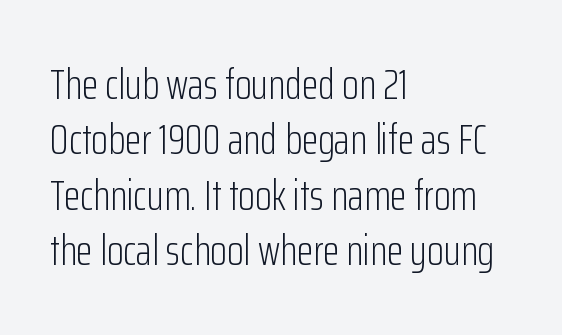
The rendering uses natural spacing where letterforms have individual widths. Is the type heavy? It reads as light-to-regular instead. The text was rendered using a sans face with plain stroke endings. The passage shown is not underscored anywhere. No italicization has been applied; the sample stays upright. Students, observe: this is what conventionally led text looks like.
